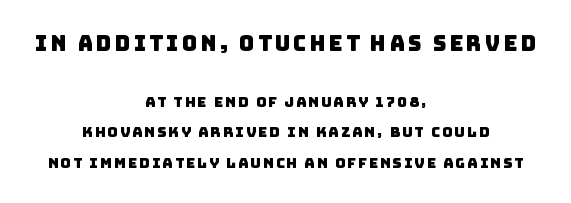
The designer gave the opening block more size than the closing block. In terms of leading, this rendering errs on the spacious side. Which margin do the lines hug? Neither — every line sits in the middle. Rule under the text: the space is simply empty.
